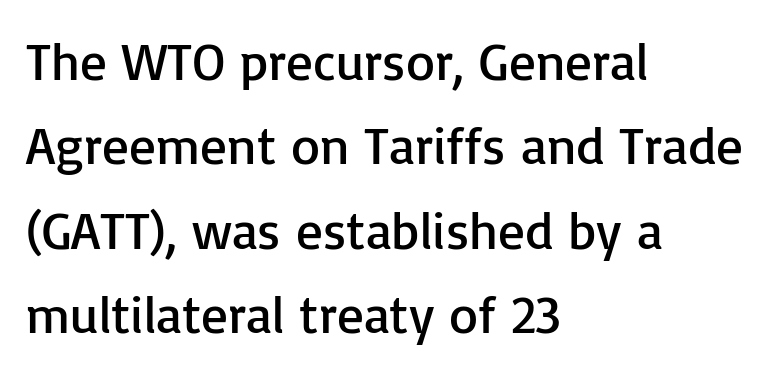
{"serif": "no", "italic": "no", "bold": "no", "weight": "regular", "width": "normal", "stroke_contrast": "low", "x_height": "medium", "monospaced": "no", "underline": "no", "align": "left", "line_spacing": "normal", "line_spacing_ratio": 1.59, "letter_spacing": "normal", "letter_spacing_em": 0.0, "glyph_px": 53}
